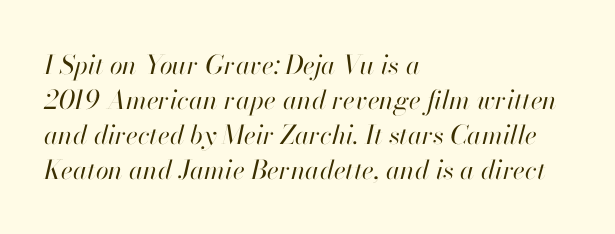
In terms of leading, this rendering sits right in the middle. Bare-footed words on every line. No heavy texture on the line: the type isn't bold. Default kerning and tracking; the words read as compact shapes. You can tell it's italic because the verticals aren't actually vertical.
